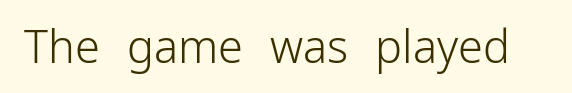
Q: Is the text bold? A: No.
Q: Is the text italic (slanted)? A: No, it is upright.
Q: Is the typeface a serif or a sans-serif typeface? A: Sans-serif.
Q: Is the text underlined? A: No.
Q: Is the spacing between letters normal or unusually wide? A: Normal.
Q: Width (condensed, normal, or wide)? A: Normal.
Q: Stroke contrast? A: Low.
Q: x-height? A: Medium.
Q: Monospaced? A: No.
